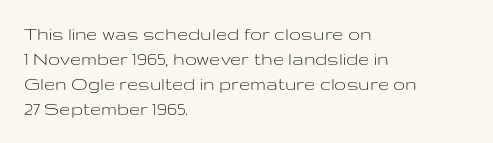
{"italic": "no", "bold": "no", "underline": "no", "align": "left", "line_spacing": "normal", "line_spacing_ratio": 1.25, "letter_spacing": "normal", "letter_spacing_em": 0.0, "glyph_px": 20}
